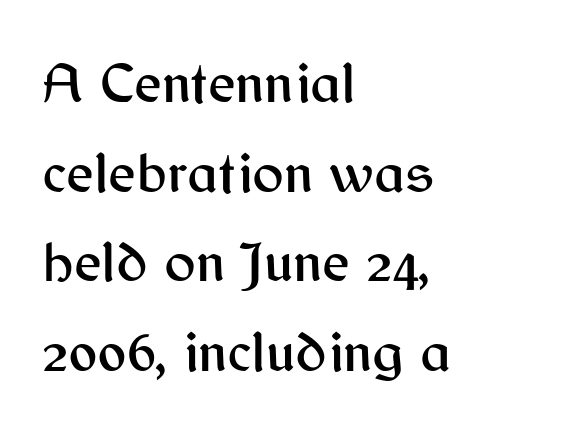
{"serif": "no", "italic": "no", "width": "normal", "stroke_contrast": "medium", "x_height": "medium", "monospaced": "no", "underline": "no", "align": "left", "line_spacing": "normal", "line_spacing_ratio": 1.52, "letter_spacing": "normal", "letter_spacing_em": 0.0, "glyph_px": 59}
